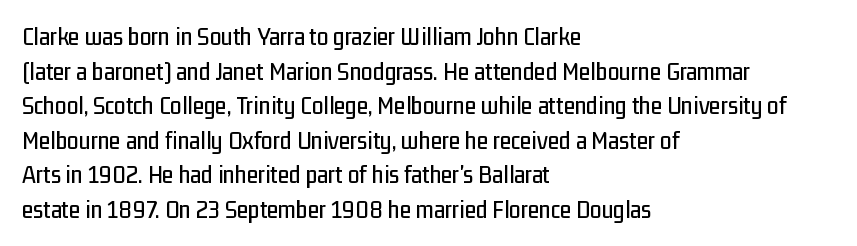
{"italic": "no", "underline": "no", "align": "left", "line_spacing": "normal", "line_spacing_ratio": 1.33, "letter_spacing": "normal", "letter_spacing_em": 0.0, "glyph_px": 26}
